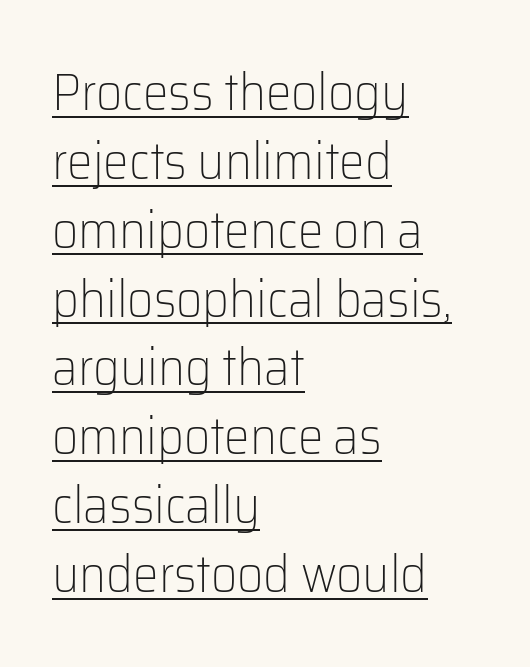
Q: Is the text bold? A: No.
Q: Is the text italic (slanted)? A: No, it is upright.
Q: Is the typeface a serif or a sans-serif typeface? A: Sans-serif.
Q: Is the text underlined? A: Yes.
Q: How is the paragraph aligned? A: Left-aligned.
Q: Is the spacing between letters normal or unusually wide? A: Normal.
Q: Is the spacing between lines tight, normal or loose? A: Normal.
Q: Width (condensed, normal, or wide)? A: Normal.
Q: Stroke contrast? A: Low.
Q: x-height? A: Medium.
Q: Monospaced? A: No.
